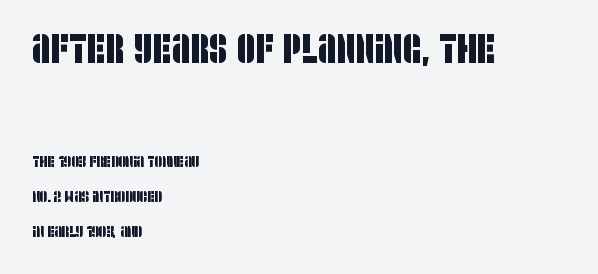
Q: Is the typeface a serif or a sans-serif typeface? A: Sans-serif.
Q: Is the text underlined? A: No.
Q: How is the paragraph aligned? A: Left-aligned.
Q: Is the spacing between letters normal or unusually wide? A: Normal.
Q: Is the spacing between lines tight, normal or loose? A: Loose.
Q: Which block of text is set in a larger size, the first (top) or the second (bottom)? A: The first (top) one.
Q: Width (condensed, normal, or wide)? A: Condensed.
Q: Stroke contrast? A: Low.
Q: x-height? A: Large.
Q: Monospaced? A: No.
